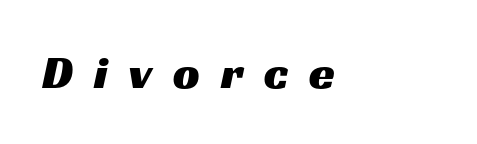
The image shows 47 px wide sans-serif type; set left-aligned, unusually wide letter spacing (+0.44 em), not underlined; medium stroke contrast and a medium x-height.
